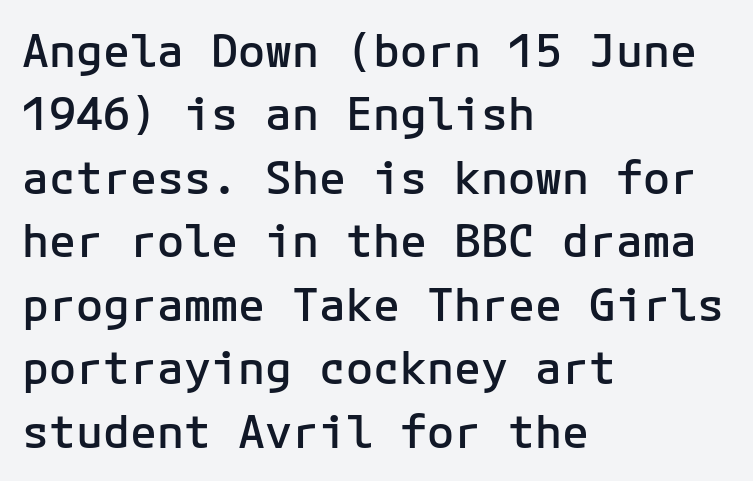
Q: Is the text bold? A: Semi-bold.
Q: Is the text italic (slanted)? A: No, it is upright.
Q: Is the typeface a serif or a sans-serif typeface? A: Sans-serif.
Q: Is the text underlined? A: No.
Q: How is the paragraph aligned? A: Left-aligned.
Q: Is the spacing between letters normal or unusually wide? A: Normal.
Q: Is the spacing between lines tight, normal or loose? A: Normal.
Q: Width (condensed, normal, or wide)? A: Normal.
Q: Stroke contrast? A: Low.
Q: x-height? A: Medium.
